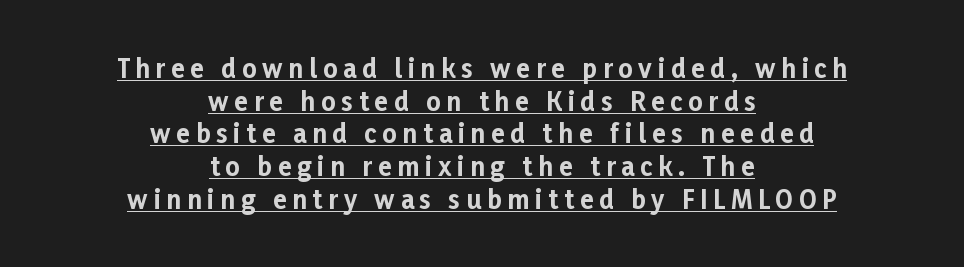
{"italic": "no", "bold": "yes", "underline": "yes", "align": "center", "line_spacing": "normal", "line_spacing_ratio": 1.31, "letter_spacing": "wide", "letter_spacing_em": 0.23, "glyph_px": 25}
